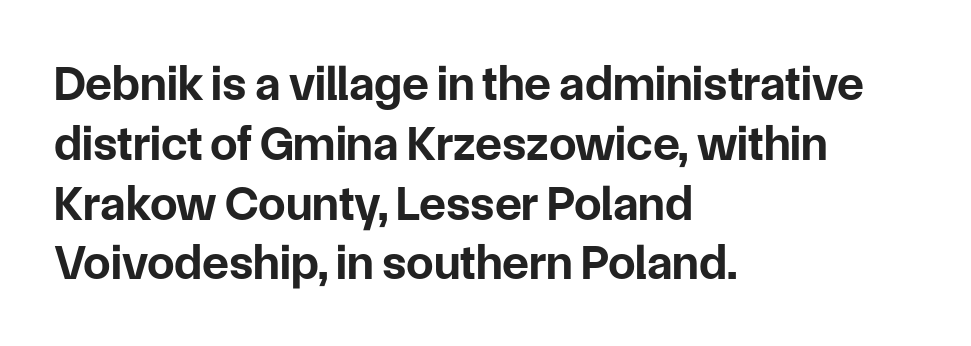
The image shows 49 px bold sans-serif type, upright; set left-aligned, line spacing 1.22x, normal letter spacing, not underlined; low stroke contrast and a medium x-height.
